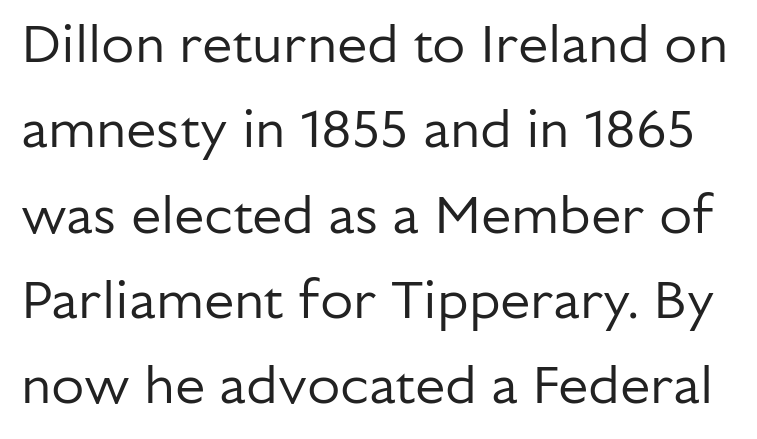
{"serif": "no", "italic": "no", "bold": "no", "weight": "regular", "width": "normal", "stroke_contrast": "low", "x_height": "medium", "monospaced": "no", "underline": "no", "line_spacing": "normal", "line_spacing_ratio": 1.58, "letter_spacing": "normal", "letter_spacing_em": 0.0, "glyph_px": 54}
